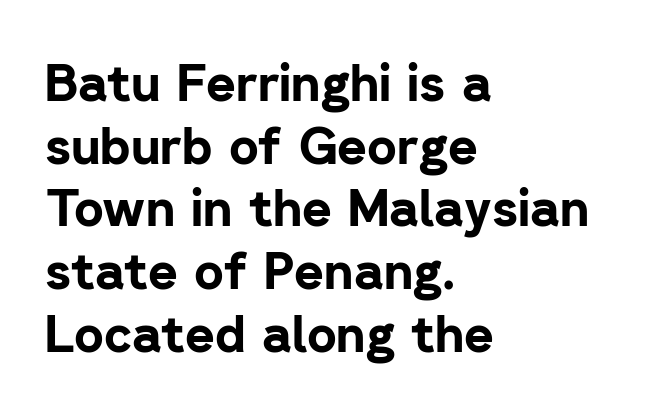
Q: Is the text bold? A: Yes.
Q: Is the text italic (slanted)? A: No, it is upright.
Q: Is the typeface a serif or a sans-serif typeface? A: Sans-serif.
Q: Is the text underlined? A: No.
Q: How is the paragraph aligned? A: Left-aligned.
Q: Is the spacing between letters normal or unusually wide? A: Normal.
Q: Width (condensed, normal, or wide)? A: Normal.
Q: Stroke contrast? A: Low.
Q: x-height? A: Medium.
Q: Monospaced? A: No.
